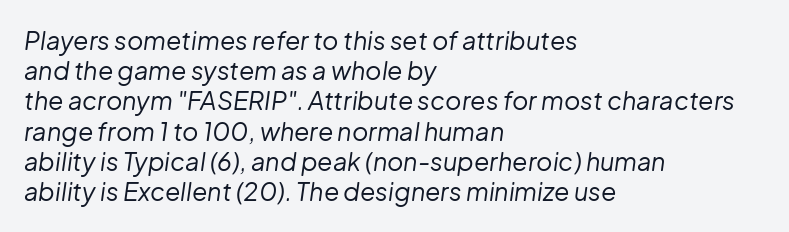
The image shows 25 px text type, italic (leaning right); set left-aligned, line spacing 1.21x, normal letter spacing, not underlined.
